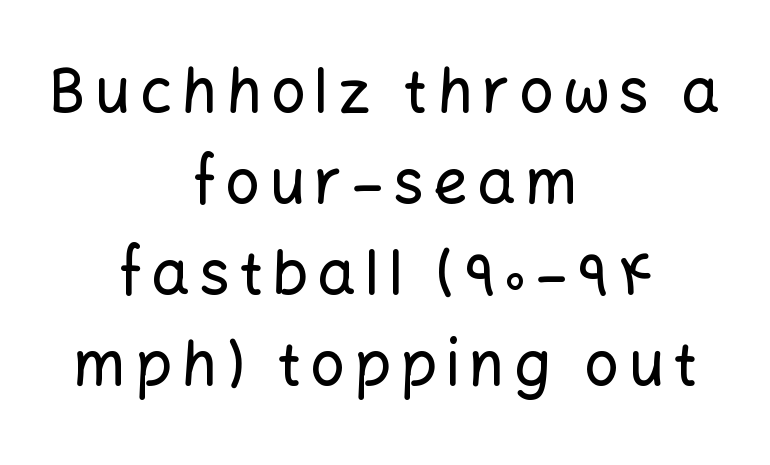
The image shows 61 px sans-serif type, upright; set centered, normal line spacing (1.49x), not underlined; low stroke contrast and a medium x-height.
